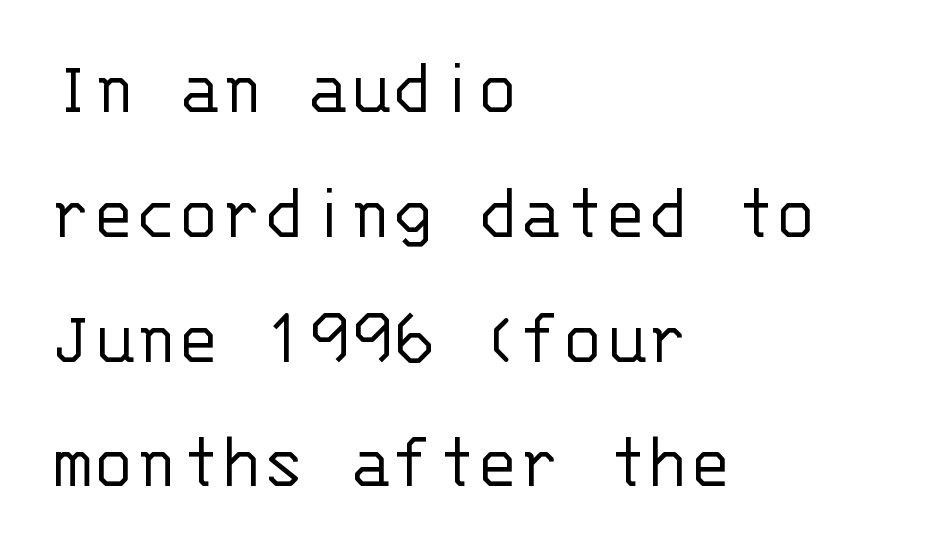
A typesetter would label this face a sans. The face used here is monospaced, like something from a code editor. Does the lettering tilt? It doesn't — this is upright. Leading: standard. Casual observation: everything's shoved over to the left. This sample uses plain, unmodified letter spacing.
